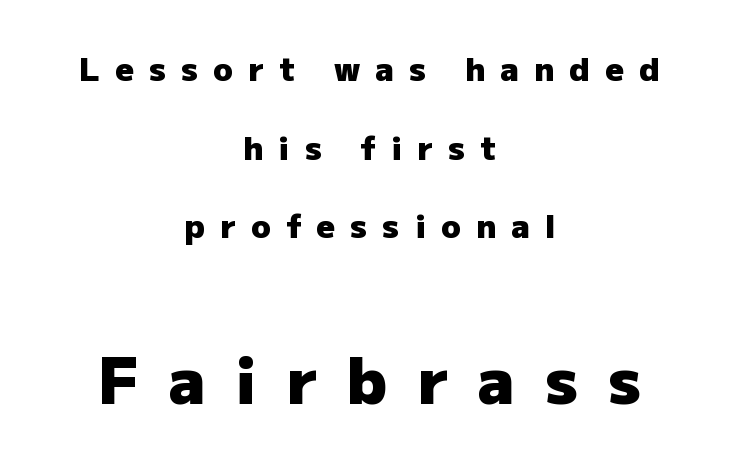
Q: Is the text bold? A: Yes.
Q: Is the text italic (slanted)? A: No, it is upright.
Q: Is the typeface a serif or a sans-serif typeface? A: Sans-serif.
Q: Is the text underlined? A: No.
Q: How is the paragraph aligned? A: Centered.
Q: Is the spacing between letters normal or unusually wide? A: Unusually wide.
Q: Is the spacing between lines tight, normal or loose? A: Loose.
Q: Which block of text is set in a larger size, the first (top) or the second (bottom)? A: The second (bottom) one.
Q: Width (condensed, normal, or wide)? A: Normal.
Q: Stroke contrast? A: Low.
Q: x-height? A: Medium.
Q: Monospaced? A: No.
